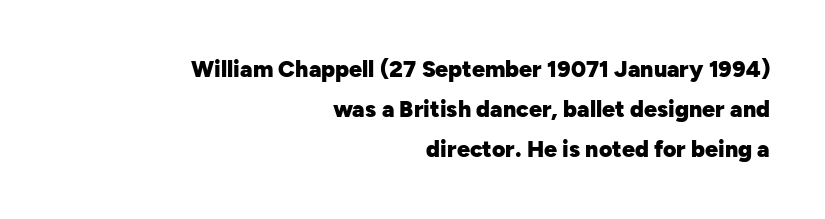
The image shows 23 px bold type, upright; set right-aligned, line spacing 1.74x, normal letter spacing, not underlined.
